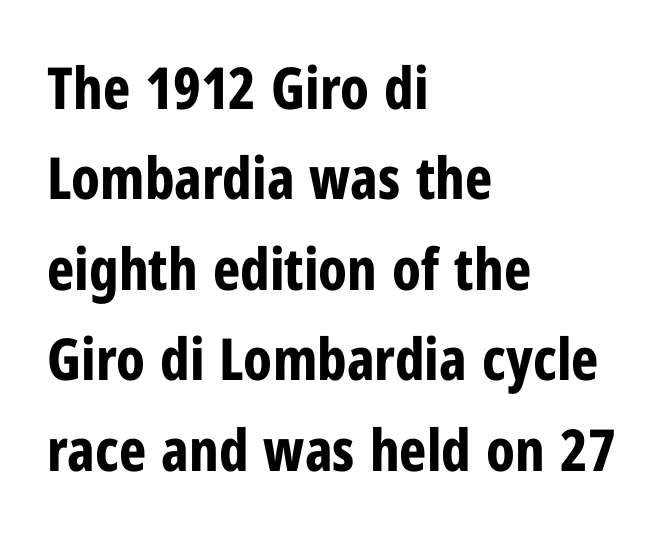
If you measured baseline to baseline, you'd find a middling distance. Notice how the stems are strictly vertical — no italics here. Each row of text sits above clean, open space. The paragraph shown leans on its left margin.
